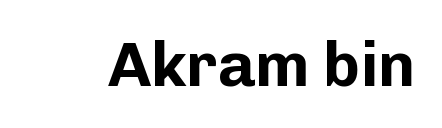
Quick note: not italic, upright. The letters are bold, with thick, heavy strokes. Any mark beneath the type? The region is blank. Here the designer chose a conventional face with non-uniform glyph widths.
